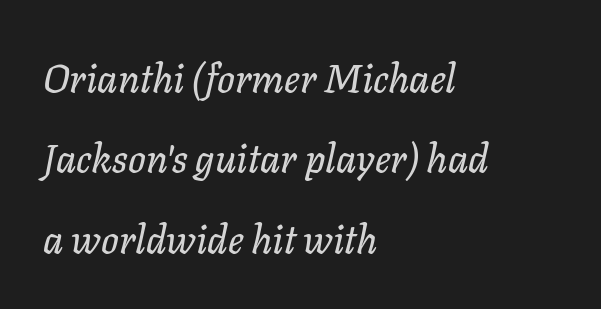
The whole block is typeset with a tilt. Proportional: the letters do not fall into vertical columns. Beneath every word, the page is bare. Words appear dense and cohesive because spacing is normal. The lines in this sample share a left origin and differ only in where they stop. Line spacing here is loose.
